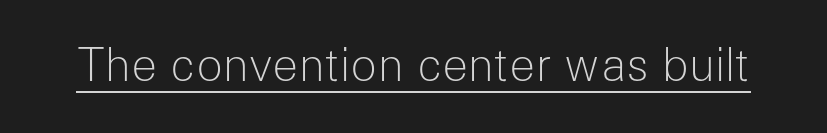
Q: Is the text bold? A: No.
Q: Is the text italic (slanted)? A: No, it is upright.
Q: Is the typeface a serif or a sans-serif typeface? A: Sans-serif.
Q: Is the text underlined? A: Yes.
Q: Is the spacing between letters normal or unusually wide? A: Normal.
Q: Width (condensed, normal, or wide)? A: Normal.
Q: Stroke contrast? A: Low.
Q: x-height? A: Medium.
Q: Monospaced? A: No.
